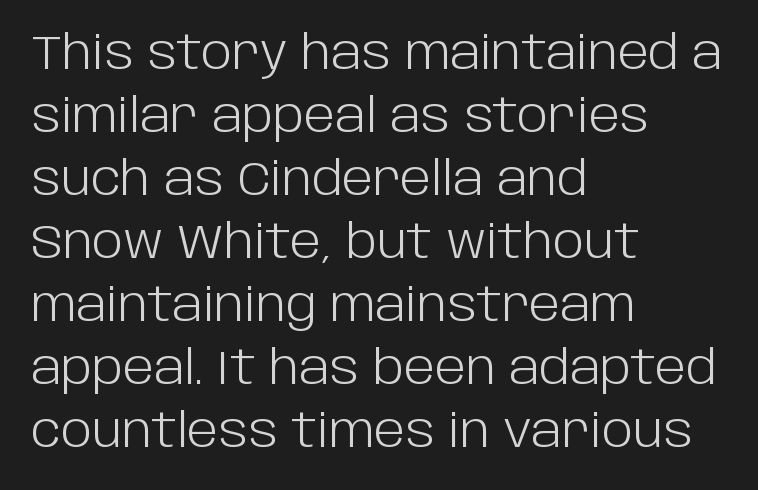
The image shows 47 px light sans-serif type, upright; set left-aligned, normal line spacing (1.34x), normal letter spacing, not underlined; low stroke contrast and a large x-height.
